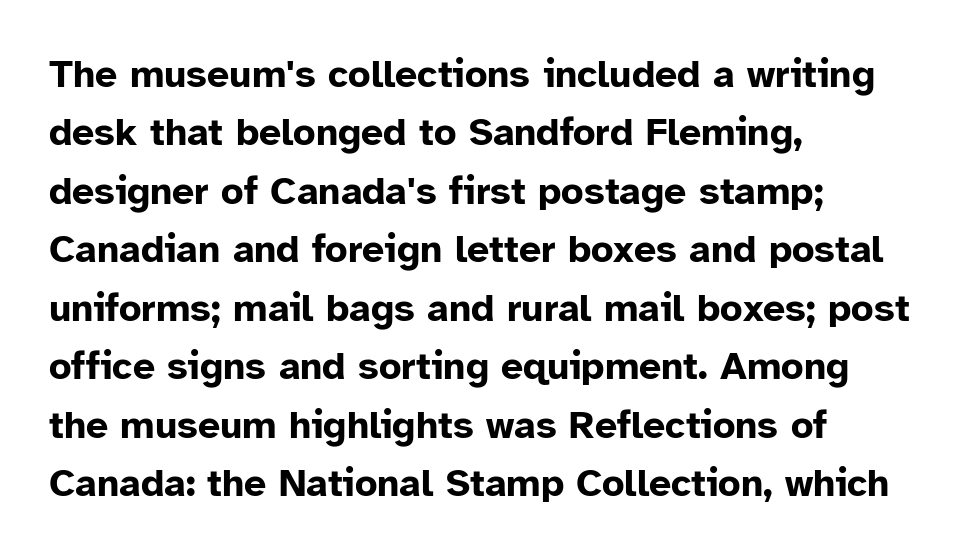
The image shows 39 px bold sans-serif type, upright; set left-aligned, normal line spacing (1.5x), normal letter spacing, not underlined; low stroke contrast and a medium x-height.
